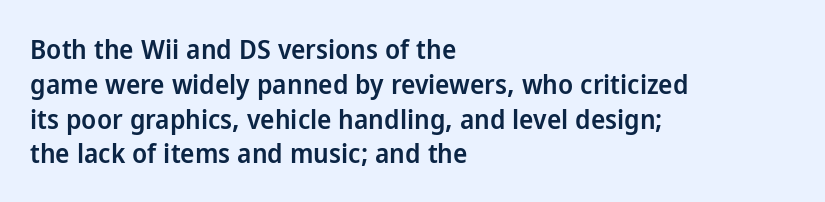
The image shows 27 px text type, upright; set left-aligned, normal line spacing (1.29x), normal letter spacing, not underlined.
